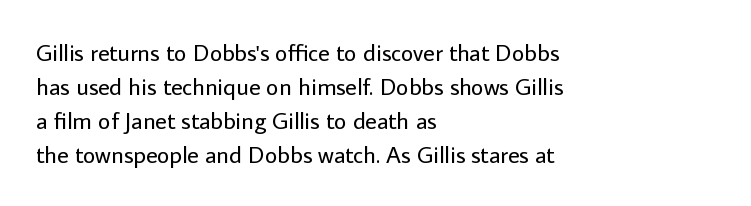
Decoration check: the copy has no underline. Teacher's note: observe the even left margin — that is flush-left alignment. Interline gaps are of average width in this sample. No chunkiness to these letters — they're not bold. These lines were composed using upright roman letters.
